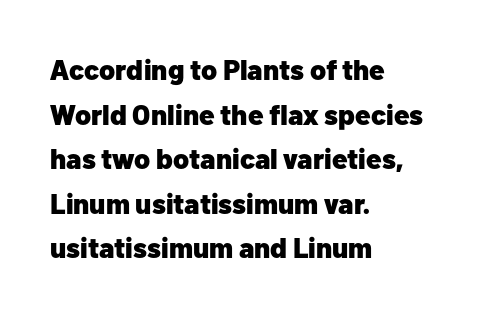
{"serif": "no", "italic": "no", "bold": "yes", "weight": "heavy", "width": "normal", "stroke_contrast": "low", "x_height": "medium", "monospaced": "no", "underline": "no", "align": "left", "line_spacing": "normal", "line_spacing_ratio": 1.59, "letter_spacing": "normal", "letter_spacing_em": 0.0, "glyph_px": 28}
